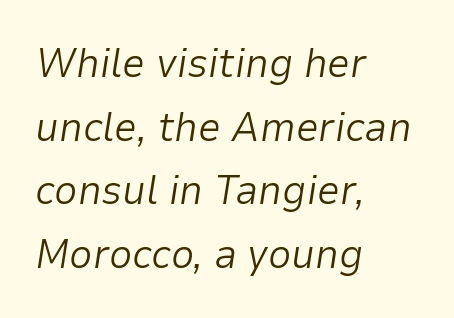
Q: Is the text bold? A: No.
Q: Is the text italic (slanted)? A: Yes, it leans right by about 9 degrees.
Q: Is the text underlined? A: No.
Q: How is the paragraph aligned? A: Left-aligned.
Q: Is the spacing between letters normal or unusually wide? A: Normal.
Q: Is the spacing between lines tight, normal or loose? A: Normal.
Q: Width (condensed, normal, or wide)? A: Normal.
Q: Stroke contrast? A: Low.
Q: x-height? A: Medium.
Q: Monospaced? A: No.
